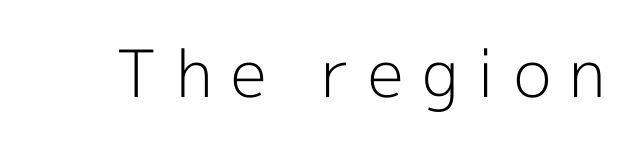
The image shows 65 px light sans-serif type, upright; set unusually wide letter spacing (+0.28 em), not underlined; a medium x-height.
